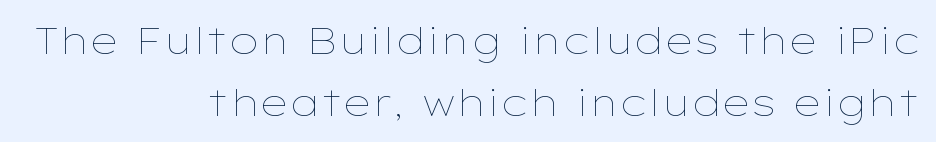
{"italic": "no", "bold": "no", "weight": "thin", "width": "wide", "stroke_contrast": "low", "x_height": "medium", "monospaced": "no", "underline": "no", "align": "right", "line_spacing": "normal", "line_spacing_ratio": 1.62, "letter_spacing": "normal", "letter_spacing_em": 0.0, "glyph_px": 38}
